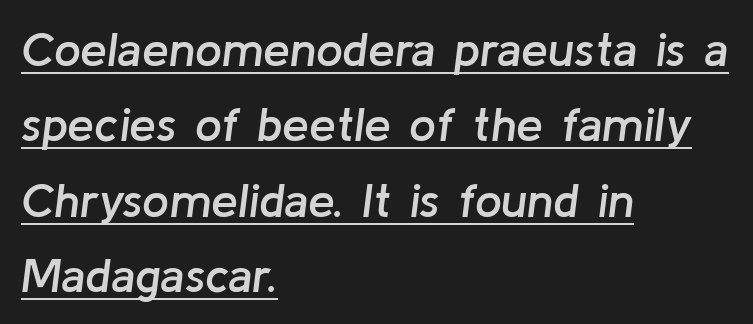
The image shows 48 px semibold type, italic (leaning right); set left-aligned, normal line spacing (1.57x), normal letter spacing, underlined; low stroke contrast and a medium x-height.
